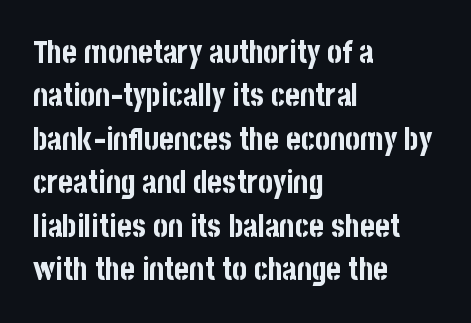
Q: Is the text bold? A: Yes.
Q: Is the text italic (slanted)? A: No, it is upright.
Q: Is the typeface a serif or a sans-serif typeface? A: Sans-serif.
Q: Is the text underlined? A: No.
Q: How is the paragraph aligned? A: Left-aligned.
Q: Is the spacing between letters normal or unusually wide? A: Normal.
Q: Is the spacing between lines tight, normal or loose? A: Normal.
Q: Width (condensed, normal, or wide)? A: Condensed.
Q: Stroke contrast? A: Low.
Q: x-height? A: Large.
Q: Monospaced? A: No.
